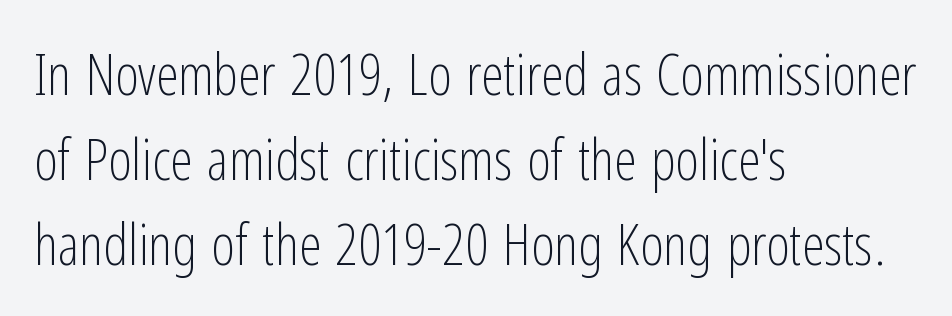
{"serif": "no", "italic": "no", "bold": "no", "weight": "light", "width": "condensed", "stroke_contrast": "low", "x_height": "medium", "monospaced": "no", "underline": "no", "align": "left", "line_spacing": "normal", "line_spacing_ratio": 1.49, "letter_spacing": "normal", "letter_spacing_em": 0.0, "glyph_px": 57}
